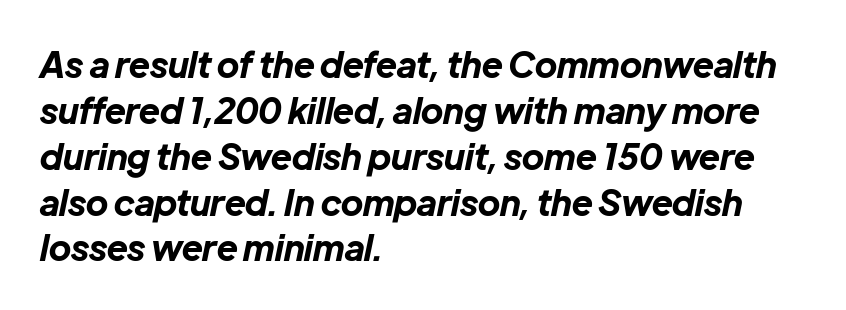
The strokes are fattened all the way to bold. The string is rendered with underlining switched off. One-word summary of the alignment: left. Regular leading. A typesetter would call this proportional, since set widths differ per character. A typesetter would call this zero additional tracking.
